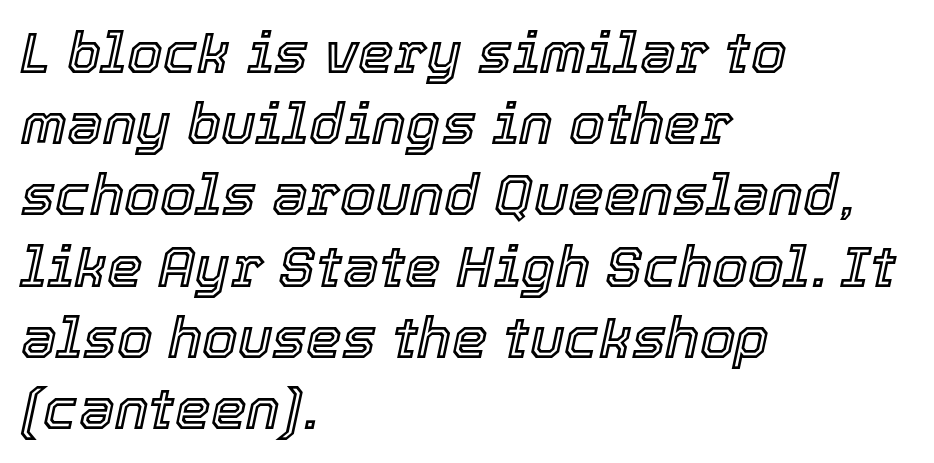
Q: Is the text italic (slanted)? A: Yes, it leans right by about 12 degrees.
Q: Is the text underlined? A: No.
Q: How is the paragraph aligned? A: Left-aligned.
Q: Is the spacing between letters normal or unusually wide? A: Normal.
Q: Is the spacing between lines tight, normal or loose? A: Normal.
Q: Width (condensed, normal, or wide)? A: Normal.
Q: x-height? A: Medium.
Q: Monospaced? A: No.
